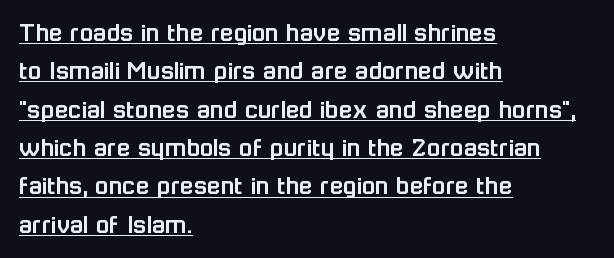
The image shows 28 px sans-serif type, upright; set left-aligned, normal line spacing (1.37x), normal letter spacing, underlined; low stroke contrast and a medium x-height.
